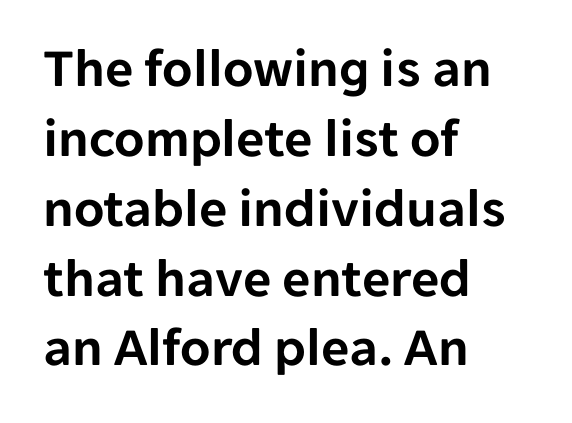
Q: Is the text italic (slanted)? A: No, it is upright.
Q: Is the typeface a serif or a sans-serif typeface? A: Sans-serif.
Q: Is the text underlined? A: No.
Q: How is the paragraph aligned? A: Left-aligned.
Q: Is the spacing between letters normal or unusually wide? A: Normal.
Q: Is the spacing between lines tight, normal or loose? A: Normal.
Q: Width (condensed, normal, or wide)? A: Normal.
Q: Stroke contrast? A: Low.
Q: x-height? A: Medium.
Q: Monospaced? A: No.
